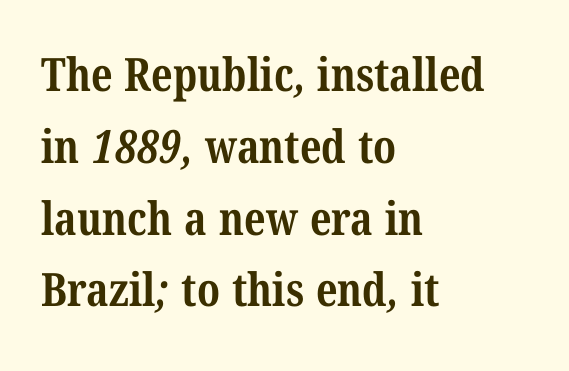
Q: Is the text bold? A: Yes.
Q: Is the typeface a serif or a sans-serif typeface? A: Serif.
Q: Is the text underlined? A: No.
Q: How is the paragraph aligned? A: Left-aligned.
Q: Is the spacing between letters normal or unusually wide? A: Normal.
Q: Is the spacing between lines tight, normal or loose? A: Normal.
Q: Width (condensed, normal, or wide)? A: Condensed.
Q: Stroke contrast? A: Medium.
Q: x-height? A: Medium.
Q: Monospaced? A: No.
